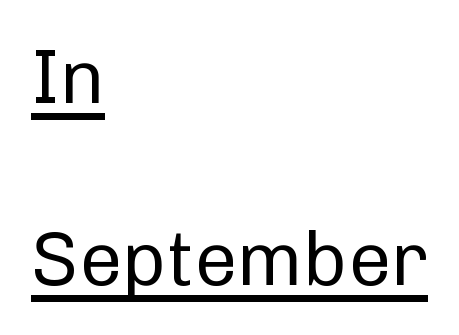
The image shows 76 px regular-weight sans-serif type, upright; set left-aligned, loose line spacing (2.39x), normal letter spacing, underlined; low stroke contrast and a medium x-height.
